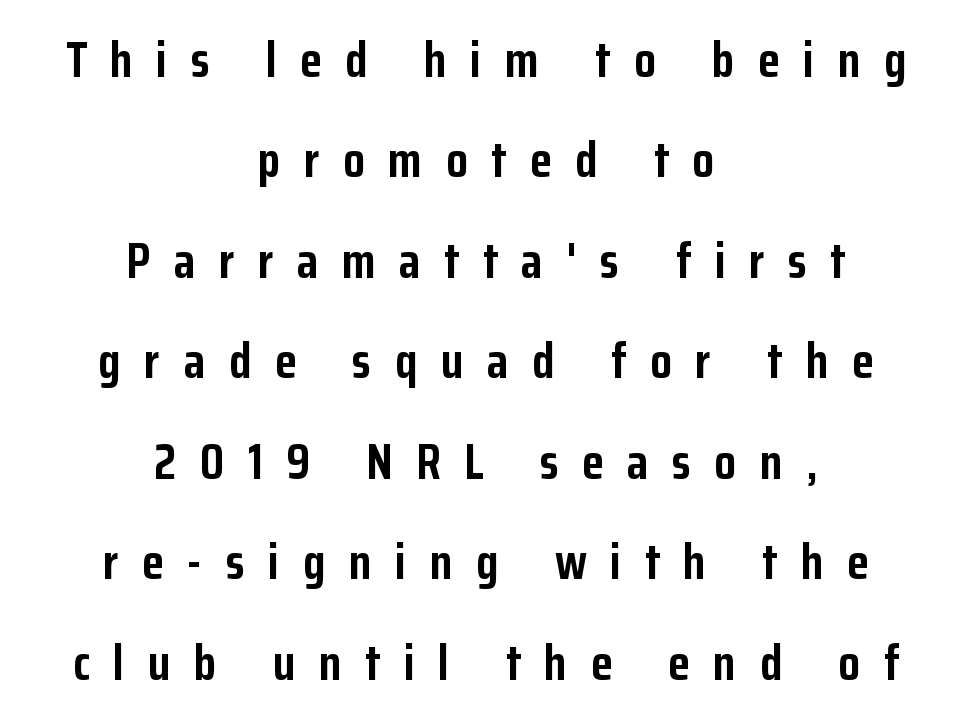
{"serif": "no", "italic": "no", "bold": "yes", "weight": "semibold", "width": "condensed", "stroke_contrast": "low", "x_height": "medium", "monospaced": "no", "underline": "no", "align": "center", "line_spacing": "loose", "line_spacing_ratio": 2.01, "letter_spacing": "wide", "letter_spacing_em": 0.47, "glyph_px": 50}
